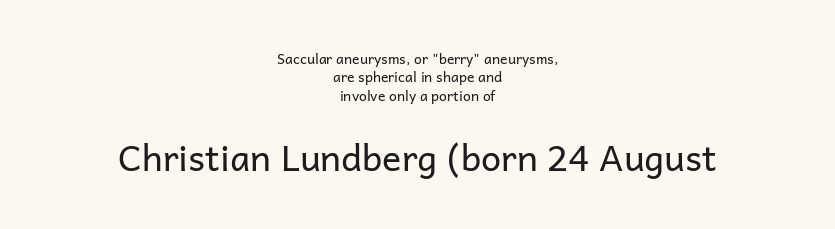
The block sitting lower on the canvas is the one with enlarged characters. Here the designer chose a conventional face with non-uniform glyph widths. Descenders are the only things crossing below the line. Weight: not bold — regular or lighter. The block of text has a typical density, with ordinary space between rows.
